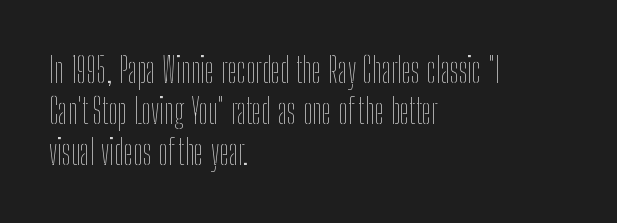
Characters remain perfectly vertical along every line. Reading down the block, your eye returns to a fixed left position each line. Ink coverage per letter is moderate at most. Varying glyph widths throughout — classic text-font behaviour. The string is rendered with underlining switched off.
